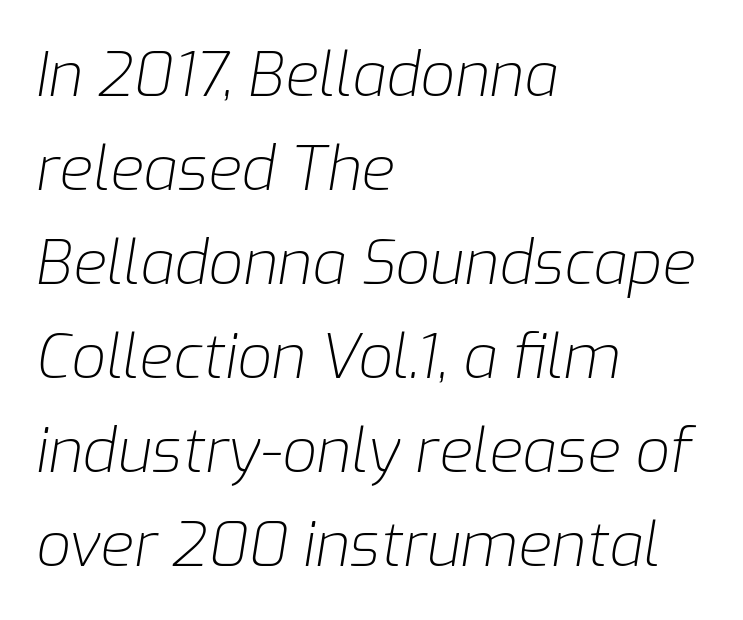
Q: Is the text bold? A: No.
Q: Is the text italic (slanted)? A: Yes, it leans right by about 9 degrees.
Q: Is the text underlined? A: No.
Q: How is the paragraph aligned? A: Left-aligned.
Q: Is the spacing between letters normal or unusually wide? A: Normal.
Q: Is the spacing between lines tight, normal or loose? A: Normal.
Q: Width (condensed, normal, or wide)? A: Normal.
Q: Stroke contrast? A: Low.
Q: x-height? A: Medium.
Q: Monospaced? A: No.
